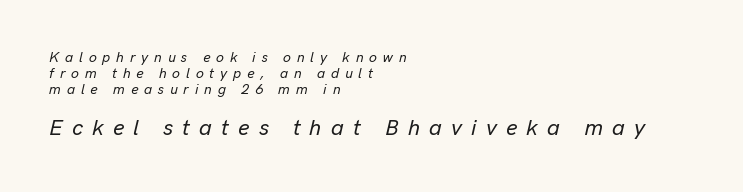
The image shows 22 px text type, italic (leaning right); set left-aligned, line spacing 1.16x, unusually wide letter spacing (+0.42 em), not underlined; the second (bottom) block is 1.57x larger.
